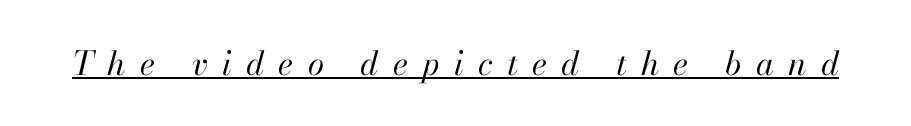
Letters have the restrained weight of plain body copy at most. Letter spacing: wide. Character widths vary here, with narrow letters taking less room than wide ones. The rendered words wear a rule along their underside. Would a proofreader flag this as italicized? Yes.
